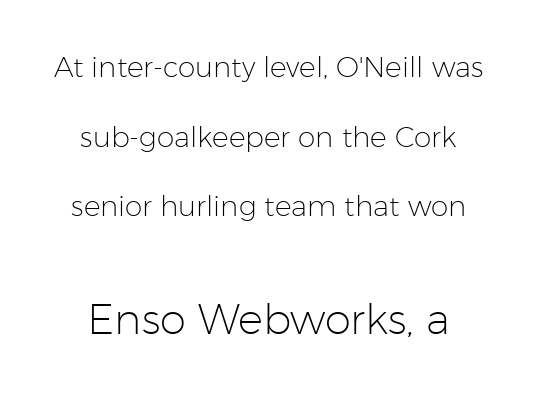
The image shows 42 px light sans-serif type, upright; set loose line spacing (2.49x), normal letter spacing, not underlined; the second (bottom) block is 1.5x larger; low stroke contrast and a medium x-height.
